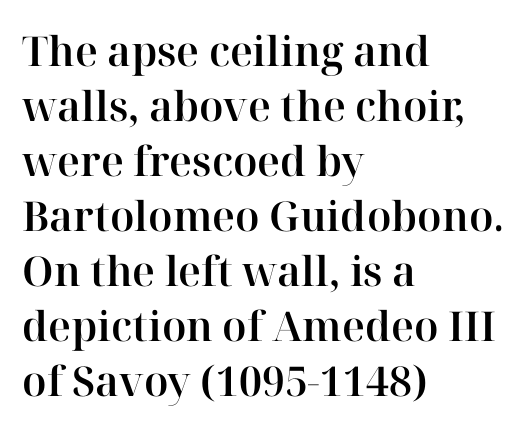
The image shows 41 px serif type, upright; set left-aligned, normal line spacing (1.34x), normal letter spacing, not underlined; high stroke contrast and a medium x-height.
